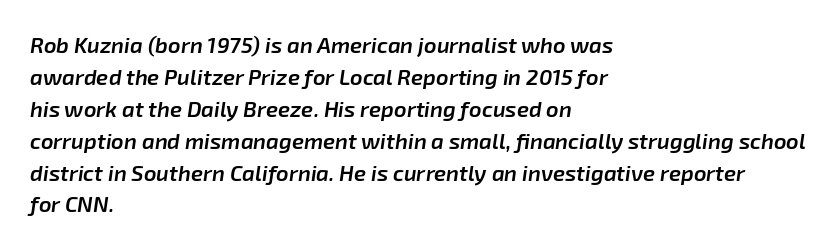
Q: Is the text bold? A: Semi-bold.
Q: Is the text italic (slanted)? A: Yes, it leans right by about 8 degrees.
Q: Is the text underlined? A: No.
Q: How is the paragraph aligned? A: Left-aligned.
Q: Is the spacing between letters normal or unusually wide? A: Normal.
Q: Is the spacing between lines tight, normal or loose? A: Normal.
